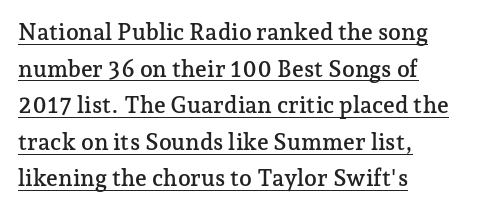
The image shows 23 px text type, upright; set left-aligned, normal line spacing (1.59x), normal letter spacing, underlined.
